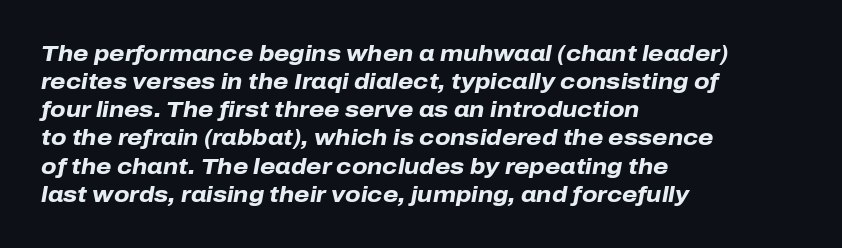
{"italic": "yes", "lean": "right", "slant_degrees": 10, "bold": "yes", "underline": "no", "align": "left", "line_spacing": "normal", "line_spacing_ratio": 1.28, "letter_spacing": "normal", "letter_spacing_em": 0.0, "glyph_px": 22}
